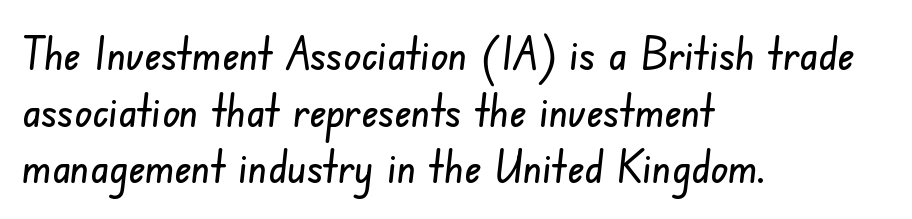
The image shows 46 px condensed sans-serif type; set left-aligned, line spacing 1.23x, normal letter spacing, not underlined; low stroke contrast and a small x-height.
